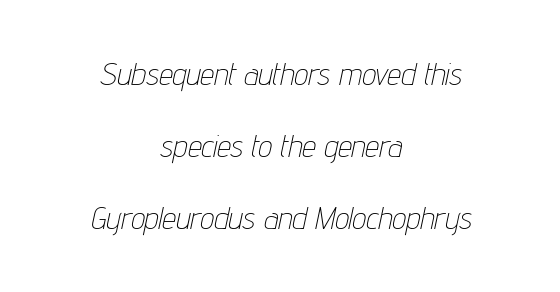
Short note: letters normally spaced. Looks like regular typesetting: each glyph gets only the width it needs. The baseline area is clear. Posture: slanted. The paragraph shown floats in the horizontal middle. A quiet, ordinary-to-light weight characterises the typeface.
